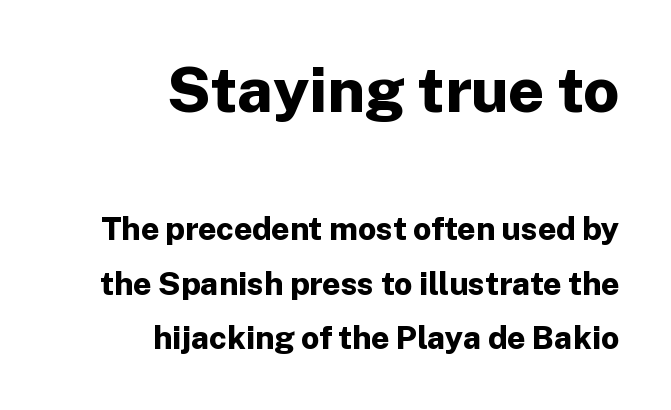
Q: Is the text bold? A: Yes.
Q: Is the text italic (slanted)? A: No, it is upright.
Q: Is the typeface a serif or a sans-serif typeface? A: Sans-serif.
Q: Is the text underlined? A: No.
Q: How is the paragraph aligned? A: Right-aligned.
Q: Is the spacing between letters normal or unusually wide? A: Normal.
Q: Is the spacing between lines tight, normal or loose? A: Normal.
Q: Which block of text is set in a larger size, the first (top) or the second (bottom)? A: The first (top) one.
Q: Width (condensed, normal, or wide)? A: Normal.
Q: Stroke contrast? A: Low.
Q: x-height? A: Medium.
Q: Monospaced? A: No.
